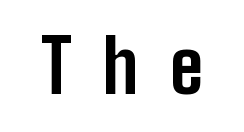
This is the regular roman posture of the typeface. I'd call this a sans setting — the letters go barefoot. Words float on clear page, feet unadorned. The horizontal fit of the characters is loose and conspicuously gappy. Character widths vary here, with narrow letters taking less room than wide ones. Typesetter's note: full bold, strokes at maximum text heaviness.
